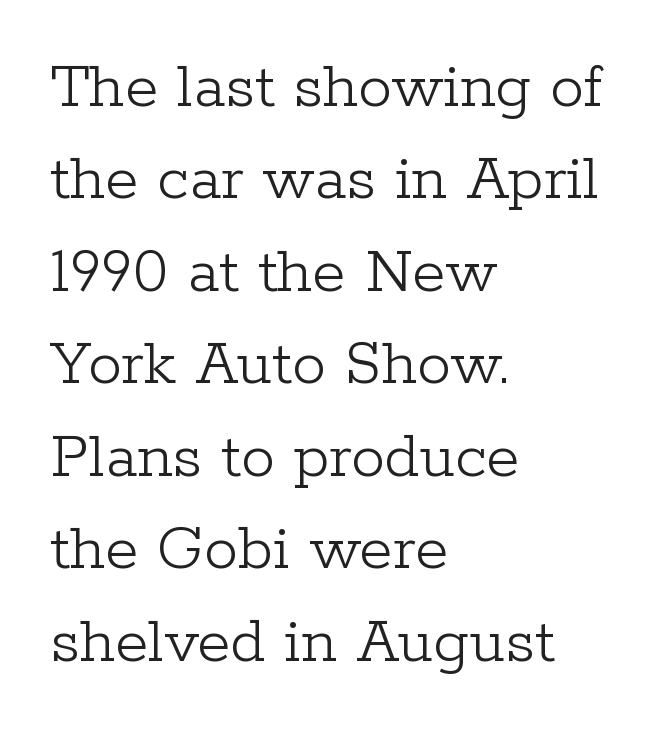
The image shows 68 px light serif type, upright; set left-aligned, normal line spacing (1.36x), normal letter spacing, not underlined; low stroke contrast and a medium x-height.
